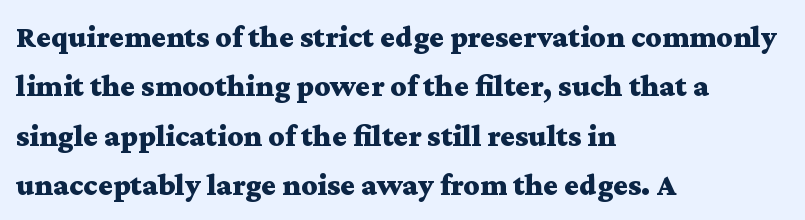
Q: Is the text bold? A: Yes.
Q: Is the text italic (slanted)? A: No, it is upright.
Q: Is the typeface a serif or a sans-serif typeface? A: Serif.
Q: Is the text underlined? A: No.
Q: How is the paragraph aligned? A: Left-aligned.
Q: Is the spacing between letters normal or unusually wide? A: Normal.
Q: Is the spacing between lines tight, normal or loose? A: Normal.
Q: Width (condensed, normal, or wide)? A: Wide.
Q: Stroke contrast? A: Medium.
Q: x-height? A: Medium.
Q: Monospaced? A: No.
